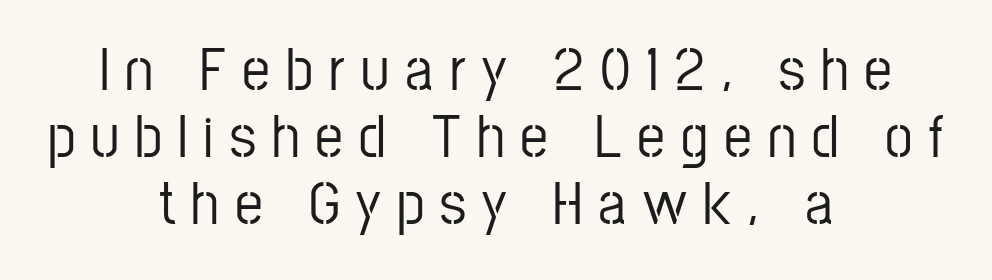
Letterform terminals end flat and unadorned throughout the passage. Leading: reduced. Think of a printed novel: that variable character pitch is what you see here. Neither beginnings nor endings align; midpoints do. Descenders are the only things crossing below the line.
